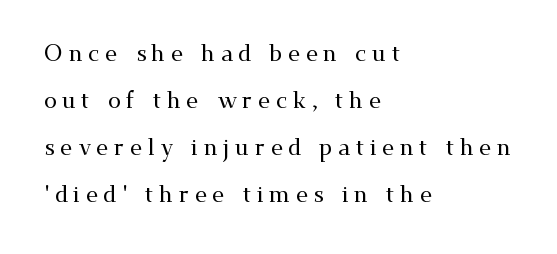
The image shows 23 px text type, upright; set left-aligned, loose line spacing (2.05x), unusually wide letter spacing (+0.24 em), not underlined.
